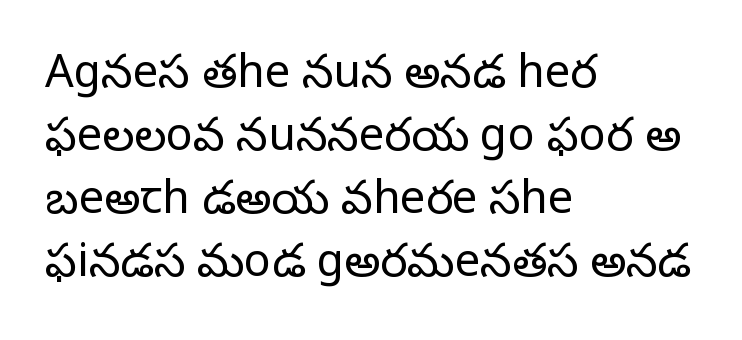
The image shows 45 px regular-weight serif type, upright; set left-aligned, normal line spacing (1.4x), normal letter spacing, not underlined; low stroke contrast and a large x-height.
